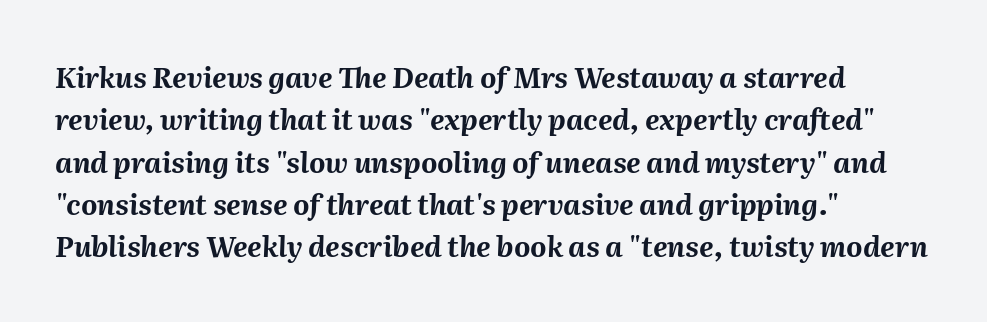
The image shows 28 px bold type, italic (leaning right); set left-aligned, normal line spacing (1.51x), normal letter spacing, not underlined; medium stroke contrast and a medium x-height.
